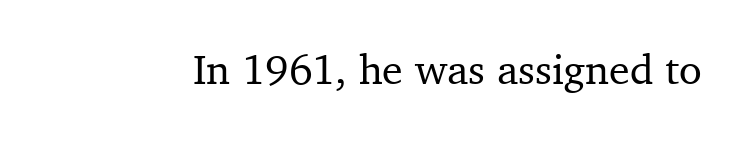
Q: Is the text italic (slanted)? A: No, it is upright.
Q: Is the typeface a serif or a sans-serif typeface? A: Serif.
Q: Is the text underlined? A: No.
Q: Is the spacing between letters normal or unusually wide? A: Normal.
Q: Width (condensed, normal, or wide)? A: Normal.
Q: Stroke contrast? A: Medium.
Q: x-height? A: Medium.
Q: Monospaced? A: No.
